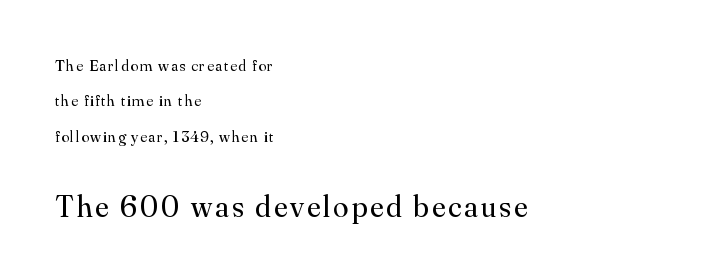
The image shows 31 px regular-weight serif type, upright; set left-aligned, loose line spacing (2.21x), not underlined; the second (bottom) block is 1.94x larger; medium stroke contrast and a small x-height.
